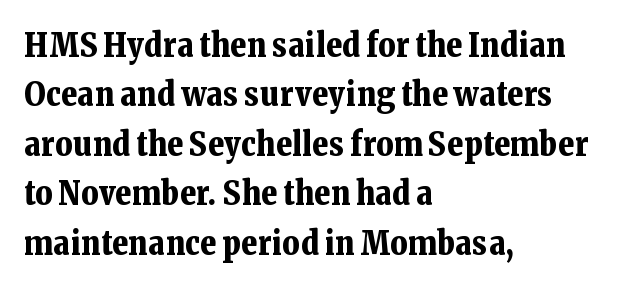
Q: Is the text bold? A: Yes.
Q: Is the text italic (slanted)? A: No, it is upright.
Q: Is the typeface a serif or a sans-serif typeface? A: Serif.
Q: Is the text underlined? A: No.
Q: How is the paragraph aligned? A: Left-aligned.
Q: Is the spacing between letters normal or unusually wide? A: Normal.
Q: Is the spacing between lines tight, normal or loose? A: Normal.
Q: Width (condensed, normal, or wide)? A: Normal.
Q: Stroke contrast? A: Low.
Q: x-height? A: Medium.
Q: Monospaced? A: No.
